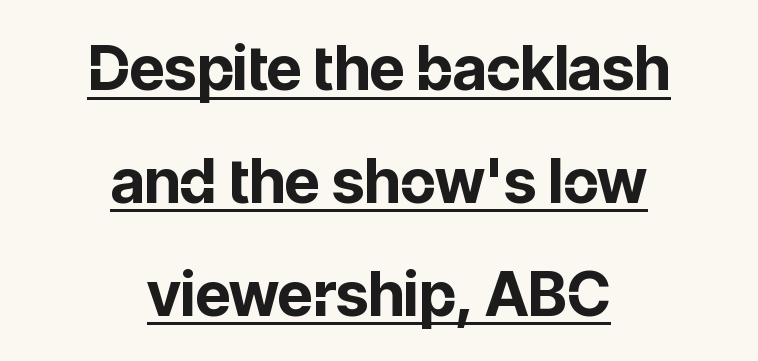
Q: Is the text bold? A: Yes.
Q: Is the text italic (slanted)? A: No, it is upright.
Q: Is the typeface a serif or a sans-serif typeface? A: Sans-serif.
Q: Is the text underlined? A: Yes.
Q: How is the paragraph aligned? A: Centered.
Q: Is the spacing between letters normal or unusually wide? A: Normal.
Q: Width (condensed, normal, or wide)? A: Normal.
Q: Stroke contrast? A: Low.
Q: x-height? A: Medium.
Q: Monospaced? A: No.
